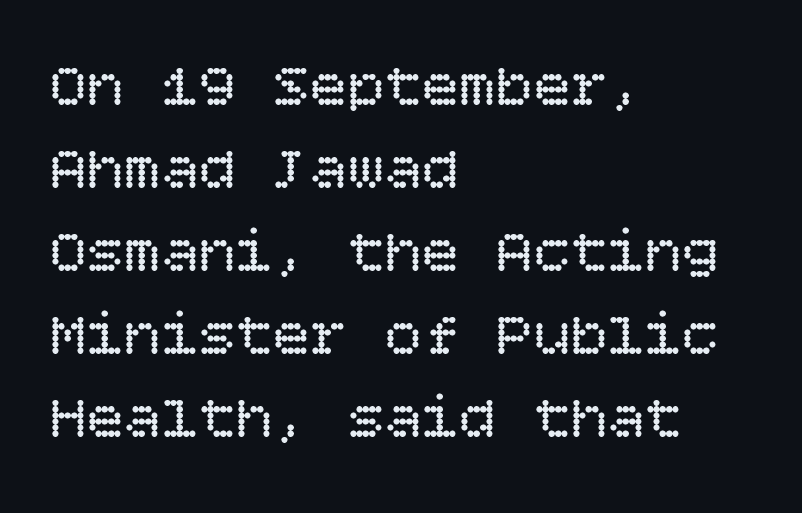
Q: Is the text bold? A: No.
Q: Is the text italic (slanted)? A: No, it is upright.
Q: Is the text underlined? A: No.
Q: How is the paragraph aligned? A: Left-aligned.
Q: Is the spacing between letters normal or unusually wide? A: Normal.
Q: Is the spacing between lines tight, normal or loose? A: Normal.
Q: Width (condensed, normal, or wide)? A: Normal.
Q: Stroke contrast? A: Low.
Q: x-height? A: Large.
